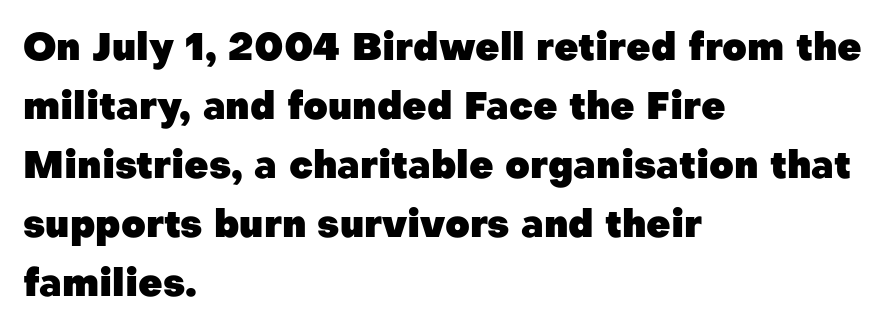
{"serif": "no", "italic": "no", "bold": "yes", "weight": "heavy", "width": "normal", "stroke_contrast": "low", "x_height": "medium", "monospaced": "no", "underline": "no", "align": "left", "line_spacing": "normal", "line_spacing_ratio": 1.55, "letter_spacing": "normal", "letter_spacing_em": 0.0, "glyph_px": 38}
